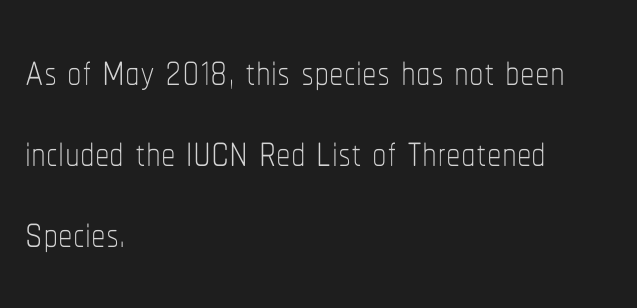
Q: Is the text bold? A: No.
Q: Is the text italic (slanted)? A: No, it is upright.
Q: Is the text underlined? A: No.
Q: How is the paragraph aligned? A: Left-aligned.
Q: Is the spacing between letters normal or unusually wide? A: Normal.
Q: Is the spacing between lines tight, normal or loose? A: Normal.
Q: Width (condensed, normal, or wide)? A: Condensed.
Q: Stroke contrast? A: Low.
Q: x-height? A: Medium.
Q: Monospaced? A: No.
